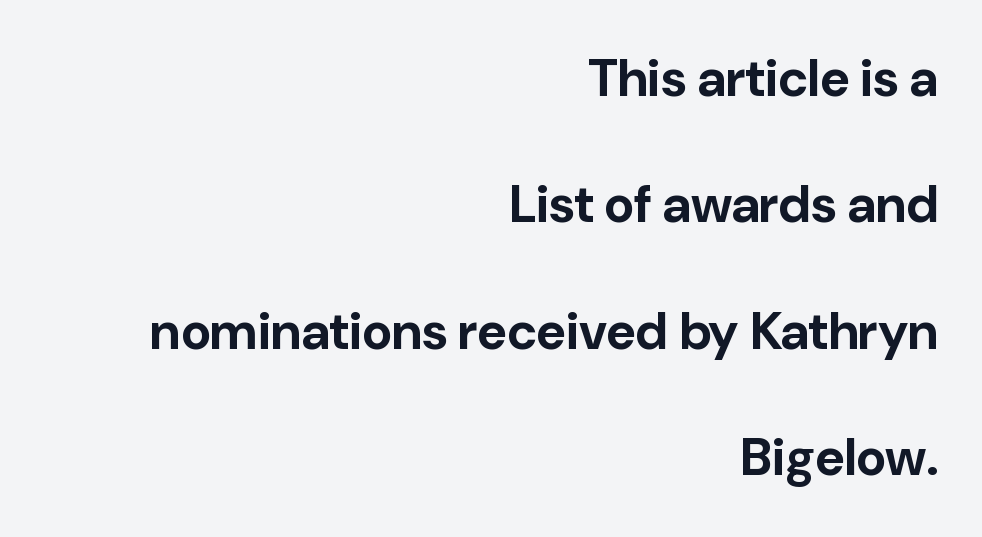
Q: Is the text bold? A: Yes.
Q: Is the text italic (slanted)? A: No, it is upright.
Q: Is the typeface a serif or a sans-serif typeface? A: Sans-serif.
Q: Is the text underlined? A: No.
Q: How is the paragraph aligned? A: Right-aligned.
Q: Is the spacing between letters normal or unusually wide? A: Normal.
Q: Is the spacing between lines tight, normal or loose? A: Loose.
Q: Width (condensed, normal, or wide)? A: Normal.
Q: Stroke contrast? A: Low.
Q: x-height? A: Medium.
Q: Monospaced? A: No.
